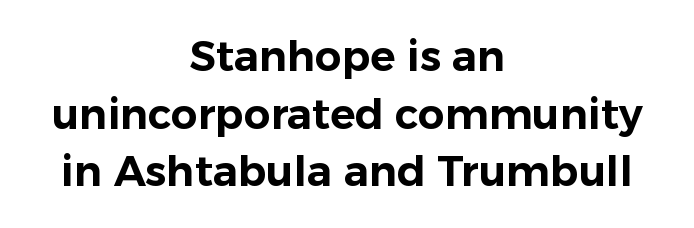
{"serif": "no", "italic": "no", "width": "normal", "stroke_contrast": "low", "x_height": "medium", "monospaced": "no", "underline": "no", "align": "center", "line_spacing": "normal", "line_spacing_ratio": 1.37, "letter_spacing": "normal", "letter_spacing_em": 0.0, "glyph_px": 42}
